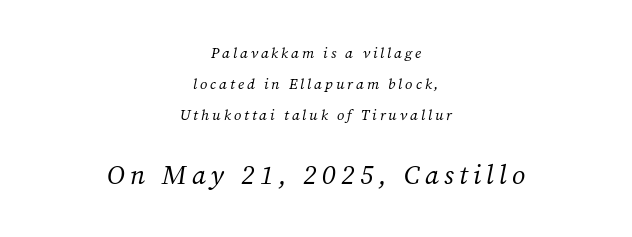
The image shows 27 px text type, italic (leaning right); set centered, loose line spacing (2.06x), not underlined; the second (bottom) block is 1.8x larger.
